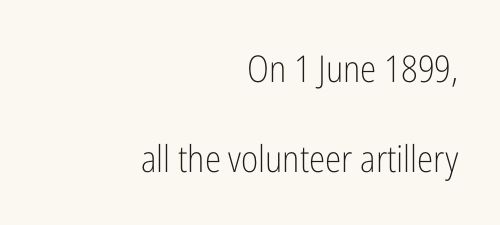
The image shows 37 px light, condensed sans-serif type, upright; set right-aligned, loose line spacing (2.42x), normal letter spacing, not underlined; low stroke contrast and a medium x-height.
